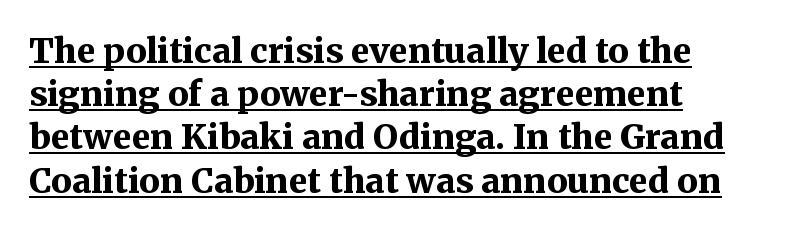
The image shows 34 px bold serif type, upright; set left-aligned, normal line spacing (1.27x), normal letter spacing, underlined; medium stroke contrast and a medium x-height.
